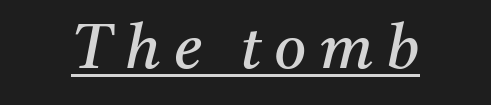
The image shows 62 px regular-weight serif type, italic (leaning right); set unusually wide letter spacing (+0.21 em), underlined; medium stroke contrast and a medium x-height.
